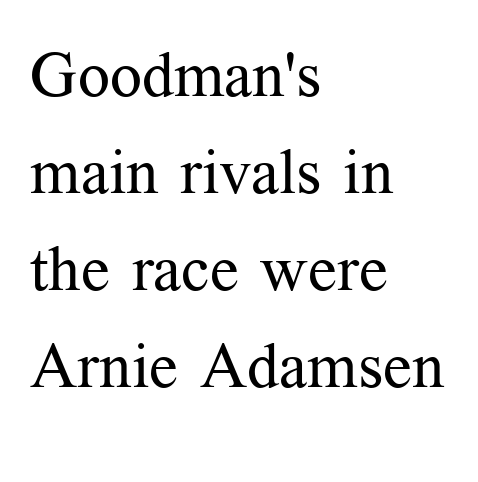
The rendering shows small feet on the letterforms — a serif design. How would I describe the line gaps? Plain and ordinary. Varying glyph widths throughout — classic text-font behaviour. No italicization has been applied; the sample stays upright. The type is set solid horizontally, with unmodified tracking.
